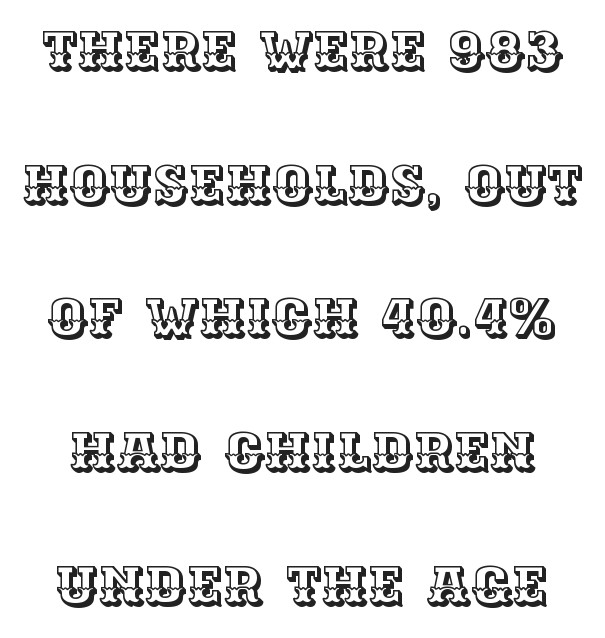
Q: Is the text italic (slanted)? A: No, it is upright.
Q: Is the text underlined? A: No.
Q: Is the spacing between letters normal or unusually wide? A: Normal.
Q: Is the spacing between lines tight, normal or loose? A: Loose.
Q: Width (condensed, normal, or wide)? A: Normal.
Q: x-height? A: Large.
Q: Monospaced? A: No.
